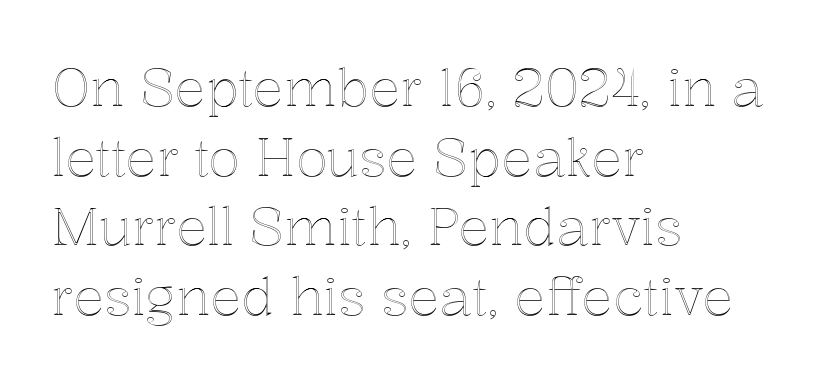
{"italic": "no", "width": "normal", "x_height": "medium", "monospaced": "no", "underline": "no", "align": "left", "line_spacing": "normal", "line_spacing_ratio": 1.34, "letter_spacing": "normal", "letter_spacing_em": 0.0, "glyph_px": 52}
